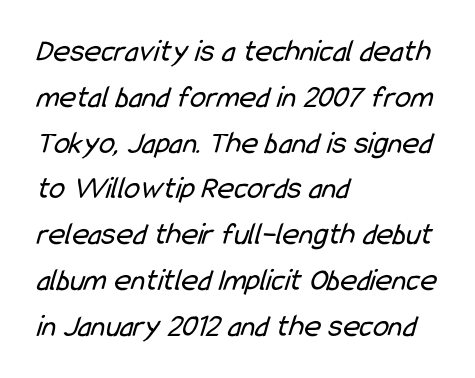
{"serif": "no", "bold": "no", "weight": "regular", "width": "condensed", "stroke_contrast": "low", "x_height": "medium", "monospaced": "no", "underline": "no", "align": "left", "line_spacing": "normal", "line_spacing_ratio": 1.43, "letter_spacing": "normal", "letter_spacing_em": 0.0, "glyph_px": 32}
